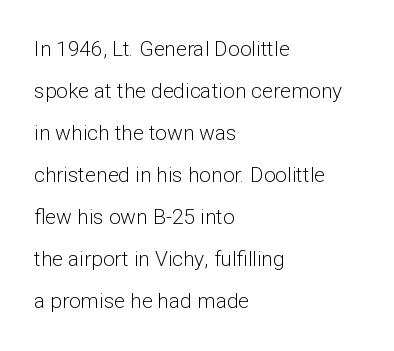
Q: Is the text bold? A: No.
Q: Is the text italic (slanted)? A: No, it is upright.
Q: Is the text underlined? A: No.
Q: How is the paragraph aligned? A: Left-aligned.
Q: Is the spacing between letters normal or unusually wide? A: Normal.
Q: Is the spacing between lines tight, normal or loose? A: Loose.
